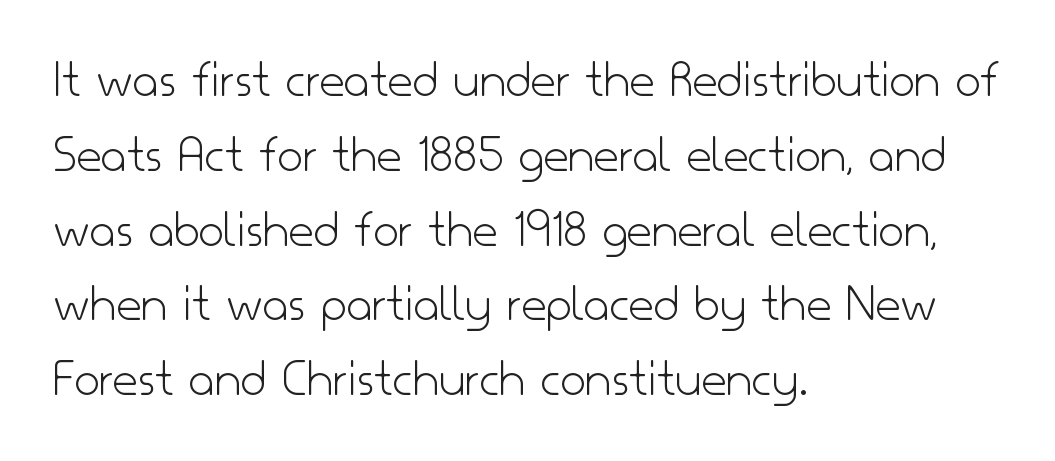
The image shows 55 px light sans-serif type, upright; set left-aligned, normal line spacing (1.36x), normal letter spacing, not underlined; low stroke contrast and a small x-height.
